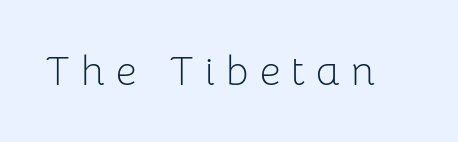
{"serif": "no", "italic": "no", "bold": "no", "weight": "light", "width": "normal", "stroke_contrast": "low", "x_height": "medium", "monospaced": "no", "underline": "no", "letter_spacing": "wide", "letter_spacing_em": 0.27, "glyph_px": 41}
